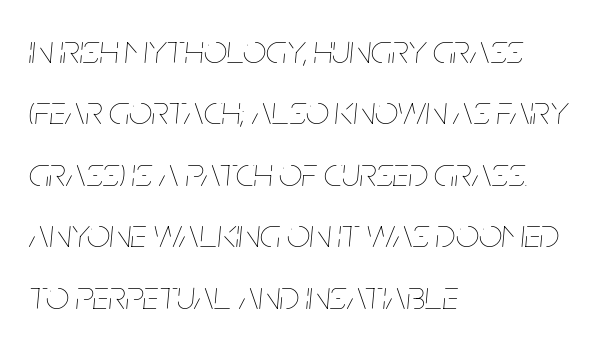
Q: Is the text bold? A: No.
Q: Is the text italic (slanted)? A: Yes, it leans right by about 5 degrees.
Q: Is the text underlined? A: No.
Q: How is the paragraph aligned? A: Left-aligned.
Q: Is the spacing between letters normal or unusually wide? A: Normal.
Q: Is the spacing between lines tight, normal or loose? A: Normal.
Q: Width (condensed, normal, or wide)? A: Condensed.
Q: Stroke contrast? A: Low.
Q: x-height? A: Large.
Q: Monospaced? A: No.
